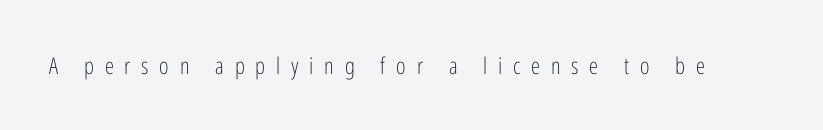
The image shows 23 px text type, upright; set unusually wide letter spacing (+0.47 em), not underlined.
